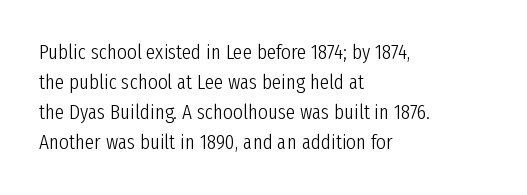
The image shows 21 px text type, upright; set left-aligned, normal line spacing (1.43x), normal letter spacing, not underlined.
